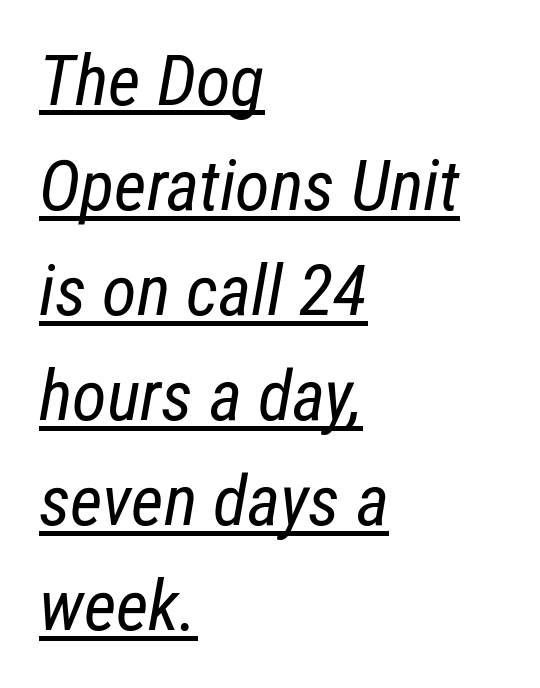
Q: Is the text bold? A: No.
Q: Is the text italic (slanted)? A: Yes, it leans right by about 12 degrees.
Q: Is the text underlined? A: Yes.
Q: How is the paragraph aligned? A: Left-aligned.
Q: Is the spacing between letters normal or unusually wide? A: Normal.
Q: Is the spacing between lines tight, normal or loose? A: Normal.
Q: Width (condensed, normal, or wide)? A: Condensed.
Q: Stroke contrast? A: Low.
Q: x-height? A: Medium.
Q: Monospaced? A: No.
